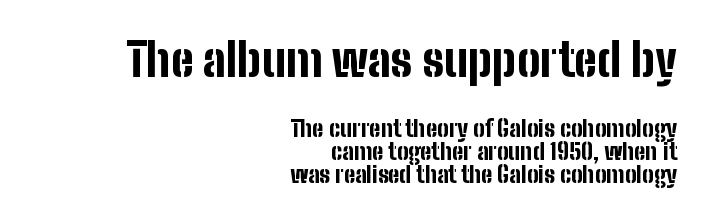
What's the leading like? Squeezed, with rows nearly overlapping. The rendering uses natural spacing where letterforms have individual widths. Classification — sans serif. Top chunk: large. Bottom chunk: small. Default kerning and tracking; the words read as compact shapes.
